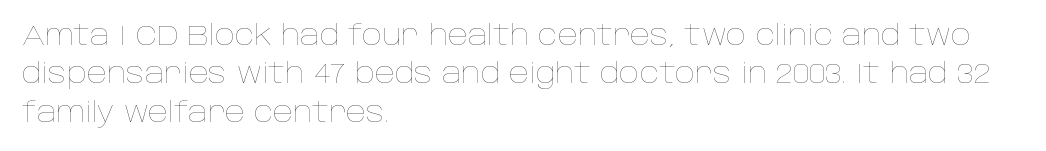
Q: Is the text bold? A: No.
Q: Is the text italic (slanted)? A: No, it is upright.
Q: Is the text underlined? A: No.
Q: How is the paragraph aligned? A: Left-aligned.
Q: Is the spacing between letters normal or unusually wide? A: Normal.
Q: Is the spacing between lines tight, normal or loose? A: Normal.
Q: Width (condensed, normal, or wide)? A: Normal.
Q: Stroke contrast? A: Low.
Q: x-height? A: Large.
Q: Monospaced? A: No.
